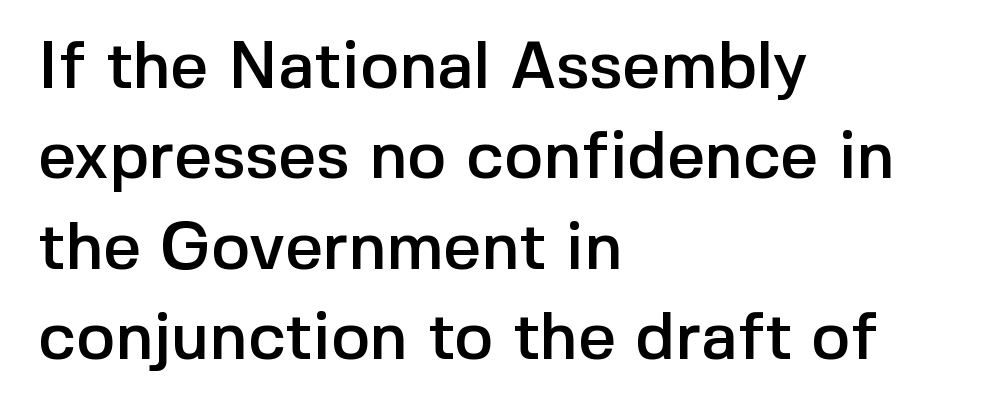
The image shows 66 px sans-serif type, upright; set left-aligned, normal line spacing (1.37x), normal letter spacing, not underlined; a medium x-height.
